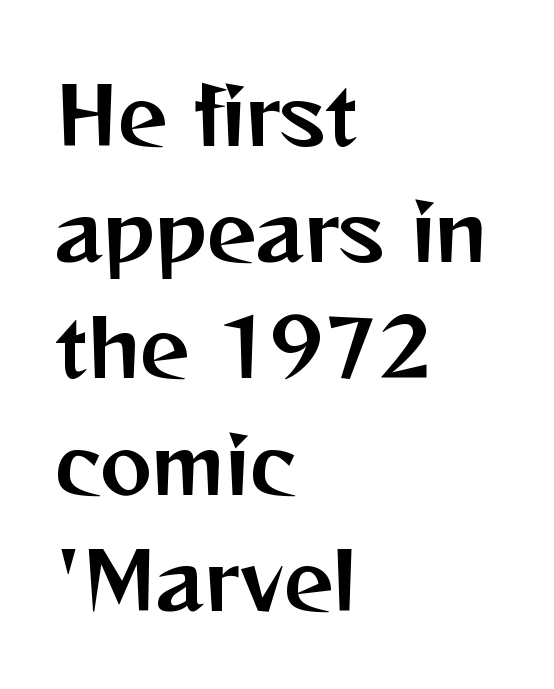
{"serif": "no", "italic": "no", "width": "normal", "stroke_contrast": "medium", "x_height": "medium", "monospaced": "no", "underline": "no", "align": "left", "line_spacing": "normal", "line_spacing_ratio": 1.49, "letter_spacing": "normal", "letter_spacing_em": 0.0, "glyph_px": 78}
